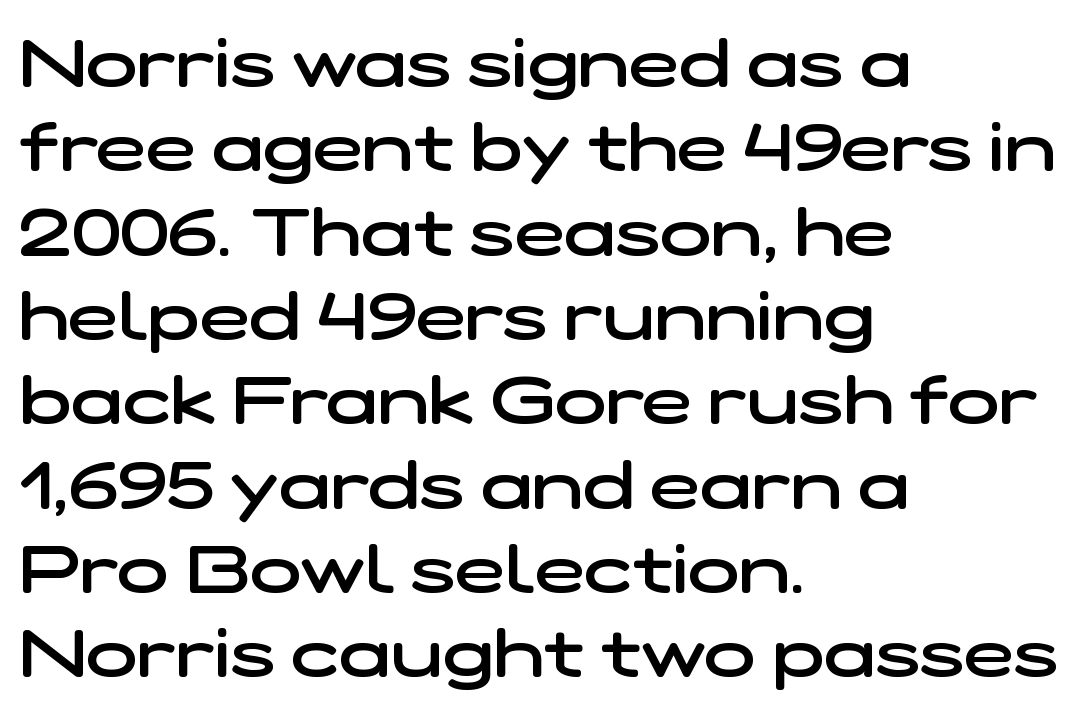
The image shows 68 px semibold, wide sans-serif type; set left-aligned, line spacing 1.24x, normal letter spacing, not underlined; low stroke contrast and a medium x-height.
